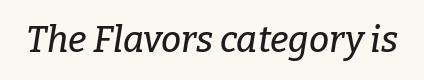
{"serif": "yes", "italic": "yes", "lean": "right", "slant_degrees": 9, "width": "normal", "stroke_contrast": "low", "x_height": "medium", "monospaced": "no", "underline": "no", "letter_spacing": "normal", "letter_spacing_em": 0.0, "glyph_px": 36}
